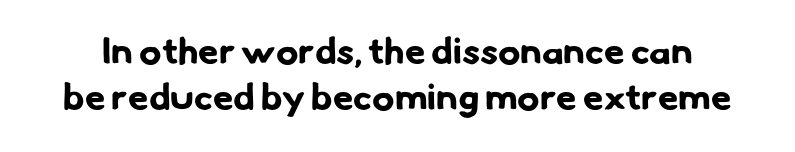
The image shows 37 px bold sans-serif type; set line spacing 1.24x, normal letter spacing, not underlined; low stroke contrast and a small x-height.
